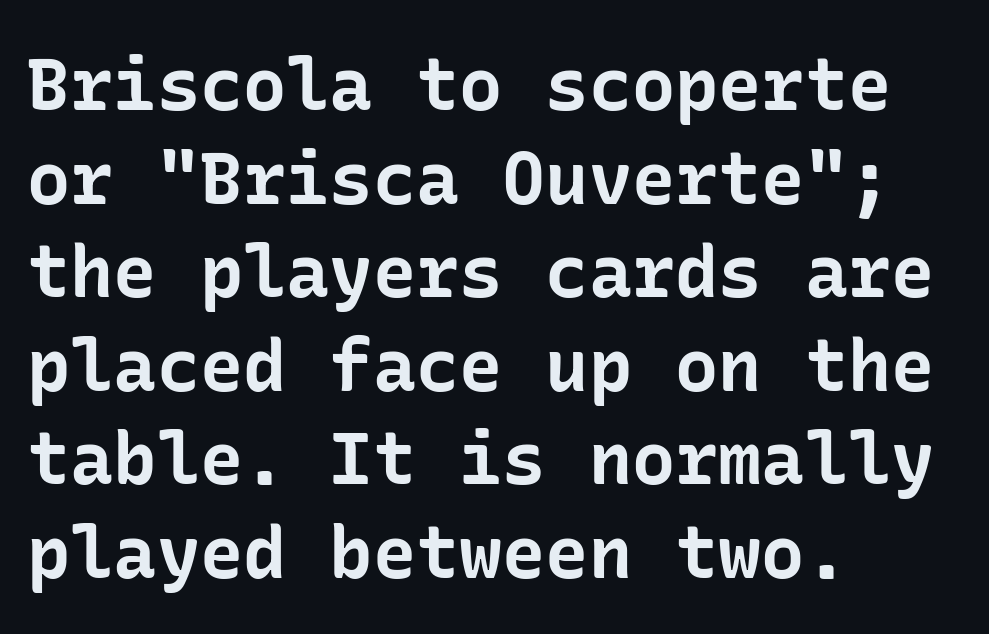
The image shows 72 px bold sans-serif type, upright; set left-aligned, normal line spacing (1.3x), normal letter spacing, not underlined; low stroke contrast and a medium x-height.
